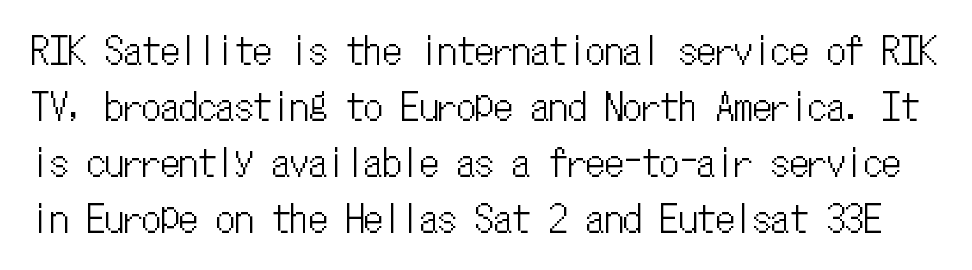
The image shows 37 px condensed type, upright, monospaced; set normal line spacing (1.51x), normal letter spacing, not underlined; low stroke contrast and a medium x-height.
